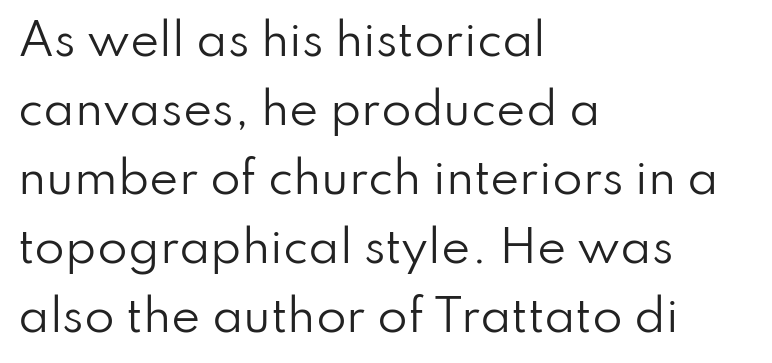
The image shows 44 px regular-weight sans-serif type, upright; set left-aligned, normal line spacing (1.57x), normal letter spacing, not underlined; low stroke contrast and a small x-height.
